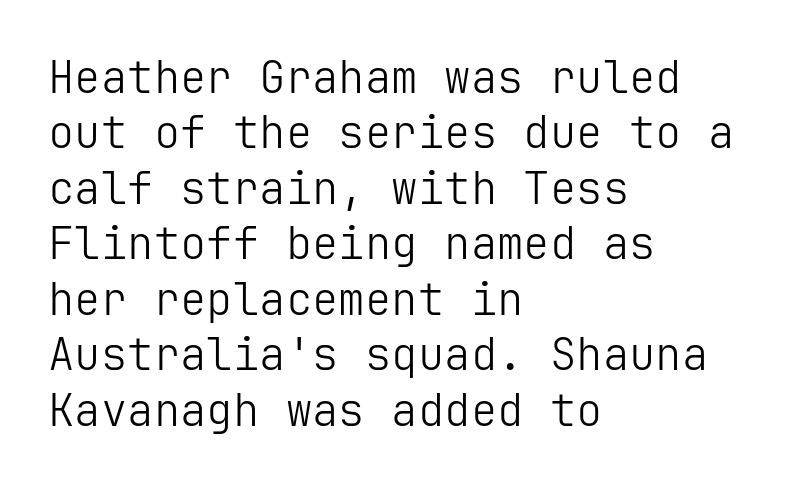
Q: Is the text bold? A: No.
Q: Is the text italic (slanted)? A: No, it is upright.
Q: Is the typeface a serif or a sans-serif typeface? A: Sans-serif.
Q: Is the text underlined? A: No.
Q: How is the paragraph aligned? A: Left-aligned.
Q: Is the spacing between letters normal or unusually wide? A: Normal.
Q: Is the spacing between lines tight, normal or loose? A: Normal.
Q: Width (condensed, normal, or wide)? A: Normal.
Q: Stroke contrast? A: Low.
Q: x-height? A: Medium.
